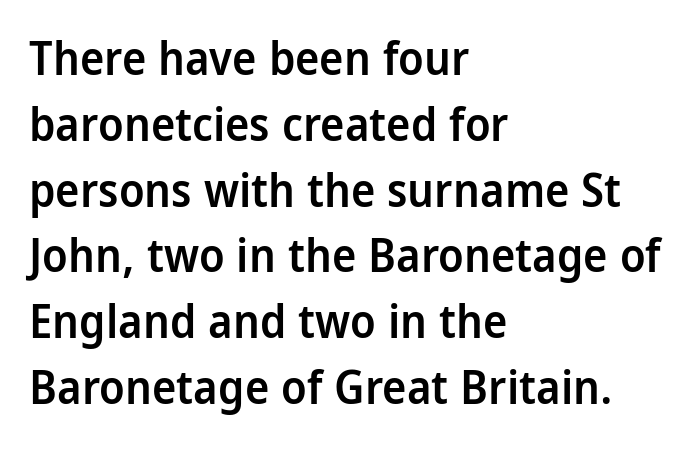
Type style note: lacks serifs. The passage shown stacks its lines at a standard gap. The letters are semibold — heavier than regular but short of a full bold. Varying glyph widths throughout — classic text-font behaviour. Check under the words: just untouched page. Nope, not italic — everything's standing straight.
